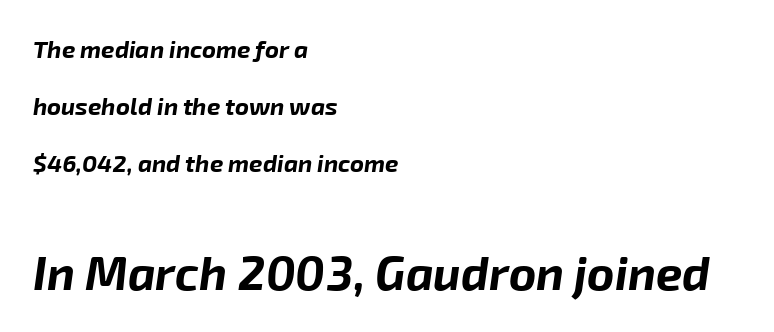
Italic? Definitely — the glyphs are oblique. A classic flush-left, rag-right setting is used for this passage. Pretty heavy lettering here — definitely bold. Standard letterfit; no display-style spreading of the glyphs. This sample trades compactness for vertical openness between lines.
